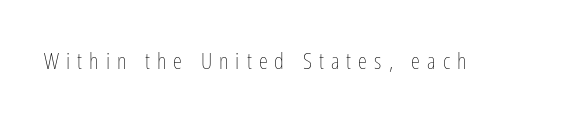
The image shows 23 px text type, upright; set unusually wide letter spacing (+0.31 em), not underlined.
